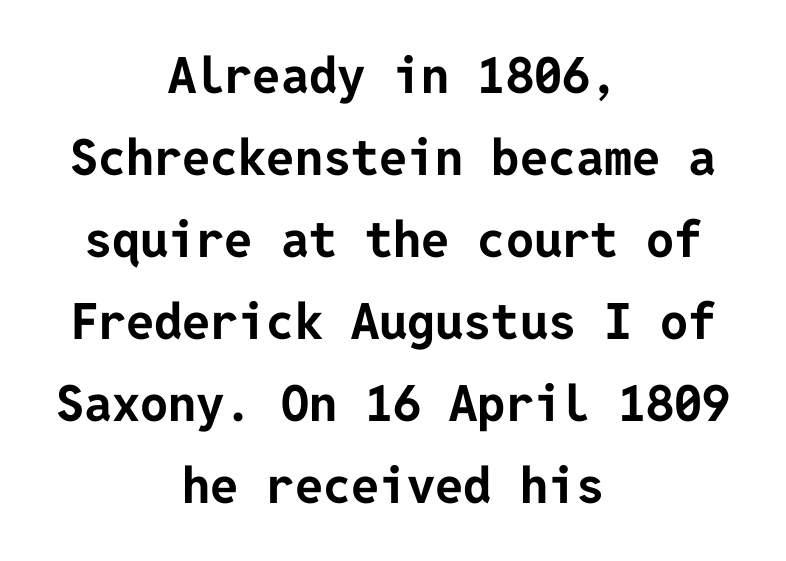
Each glyph is drawn with heavy, bold strokes. Regarding serifs, this sample does without them. These lines keep a tight, regular rhythm from letter to letter. The gap between lines stays unmarked. In terms of leading, this rendering sits right in the middle. Unlike italic type, these characters show no tilt at all.
